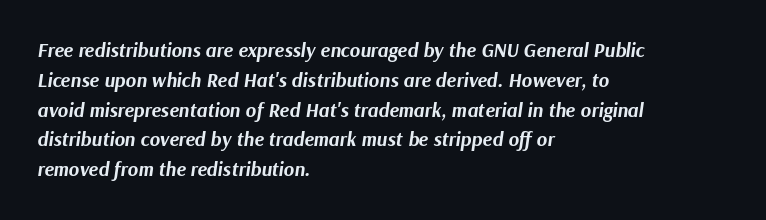
{"italic": "yes", "lean": "right", "slant_degrees": 9, "bold": "yes", "underline": "no", "align": "left", "line_spacing": "normal", "line_spacing_ratio": 1.49, "letter_spacing": "normal", "letter_spacing_em": 0.0, "glyph_px": 20}
